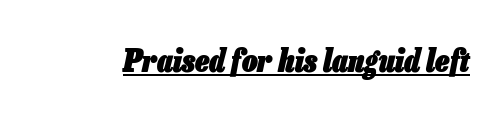
Q: Is the text bold? A: Yes.
Q: Is the text italic (slanted)? A: Yes, it leans right by about 13 degrees.
Q: Is the text underlined? A: Yes.
Q: Is the spacing between letters normal or unusually wide? A: Normal.
Q: Width (condensed, normal, or wide)? A: Condensed.
Q: Stroke contrast? A: Low.
Q: x-height? A: Medium.
Q: Monospaced? A: No.
